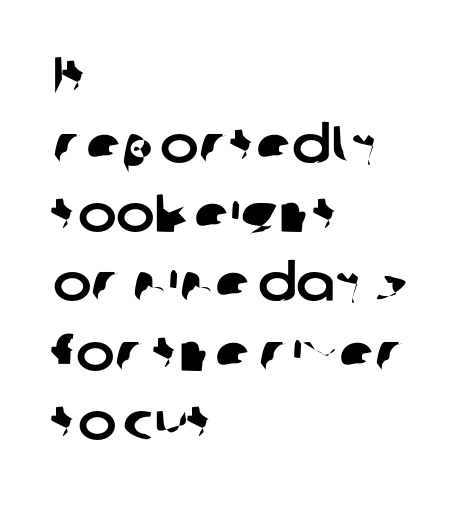
Q: Is the typeface a serif or a sans-serif typeface? A: Sans-serif.
Q: Is the text underlined? A: No.
Q: How is the paragraph aligned? A: Left-aligned.
Q: Is the spacing between letters normal or unusually wide? A: Normal.
Q: Is the spacing between lines tight, normal or loose? A: Normal.
Q: Width (condensed, normal, or wide)? A: Normal.
Q: Stroke contrast? A: Low.
Q: x-height? A: Medium.
Q: Monospaced? A: No.
